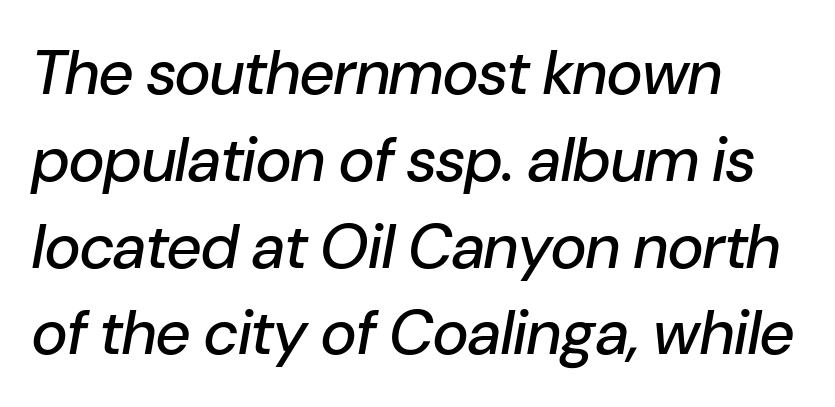
The designer left line spacing at the default. Emphasis-style slanted type is in use. Each letter keeps its own natural width here, so spacing adapts to shape. Is the block centered? No — it sits flush against the left margin.
